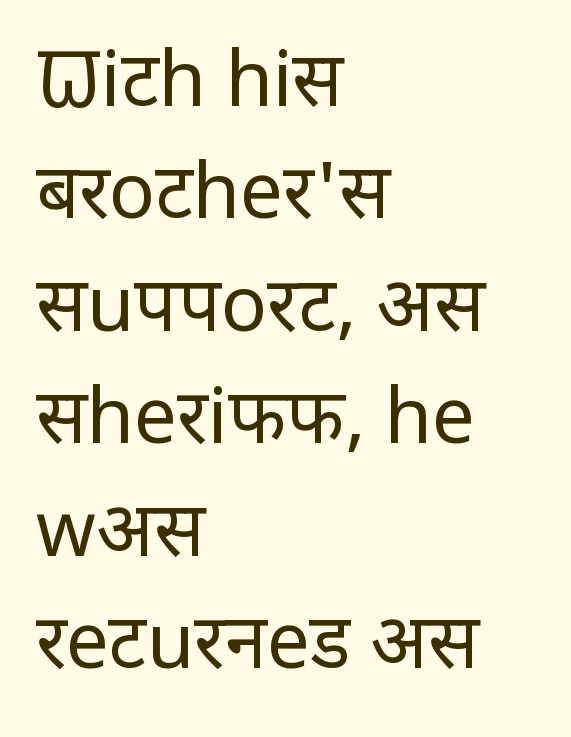
The designer went with a sans here, leaving each stem footless. How would I describe the line gaps? Plain and ordinary. The typography opts for an upright posture over an oblique one. Horizontal alignment here is leftward, the default for most running prose. Clear beneath every line of the passage.
